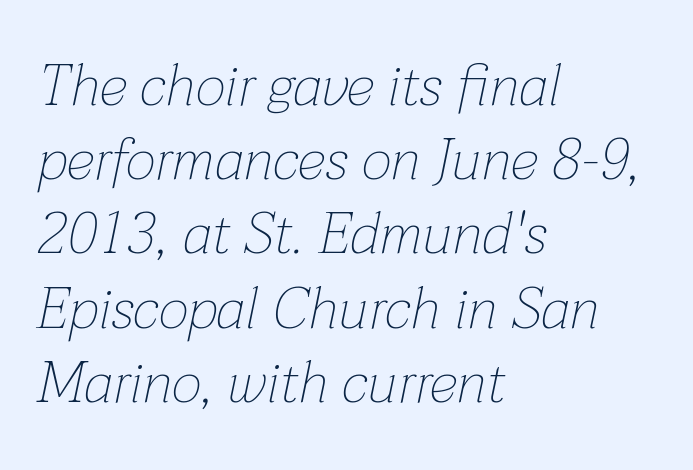
{"italic": "yes", "lean": "right", "slant_degrees": 12, "bold": "no", "weight": "thin", "width": "normal", "stroke_contrast": "low", "x_height": "medium", "monospaced": "no", "underline": "no", "align": "left", "line_spacing": "normal", "line_spacing_ratio": 1.28, "letter_spacing": "normal", "letter_spacing_em": 0.0, "glyph_px": 58}
